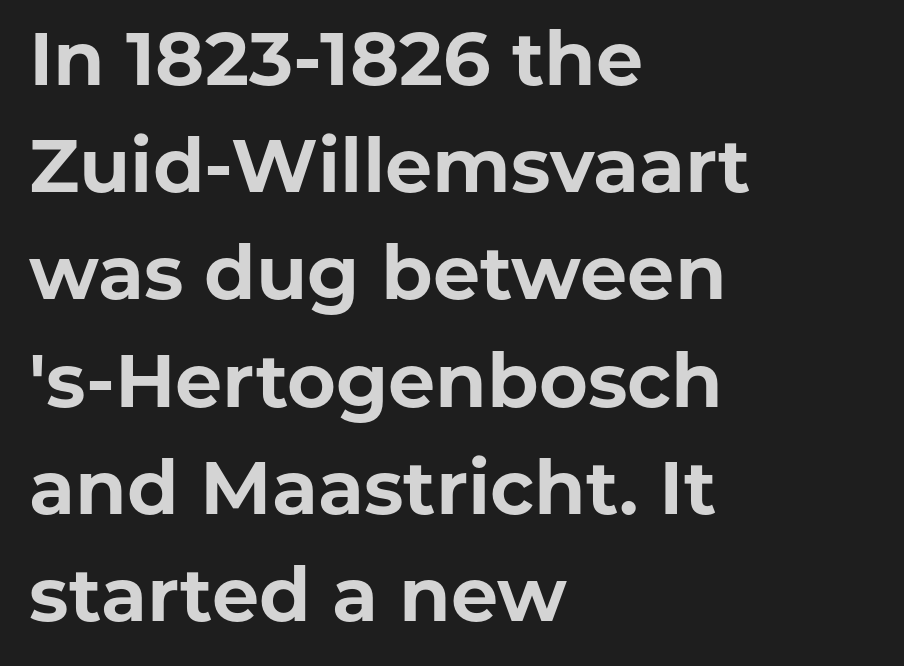
{"serif": "no", "italic": "no", "bold": "yes", "weight": "bold", "width": "normal", "stroke_contrast": "low", "x_height": "medium", "monospaced": "no", "underline": "no", "align": "left", "line_spacing": "normal", "line_spacing_ratio": 1.43, "letter_spacing": "normal", "letter_spacing_em": 0.0, "glyph_px": 75}
